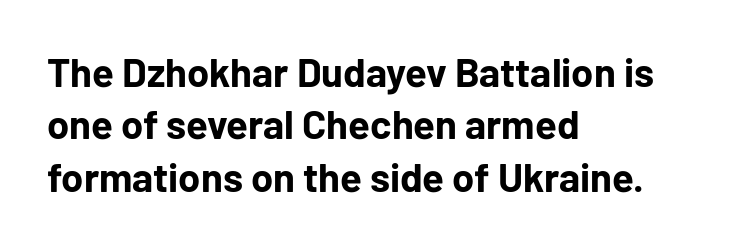
What kind of face is this? One without serifs — a sans. The strip under each line holds only bare page. The typesetter chose a ragged-right arrangement here. You could call the tracking neutral — neither tight nor loose. Ordinary non-slanted type is in use. Emphasis by weight is at full strength: bold.
